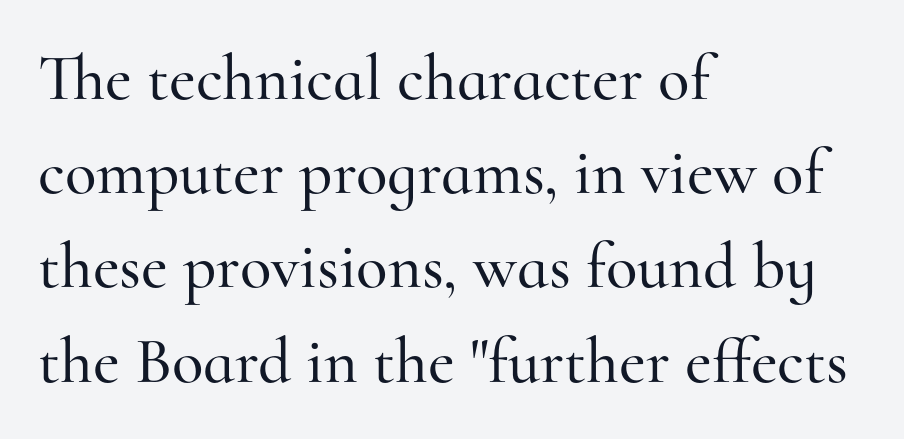
The image shows 65 px serif type, upright; set left-aligned, normal line spacing (1.45x), normal letter spacing, not underlined; high stroke contrast and a small x-height.
